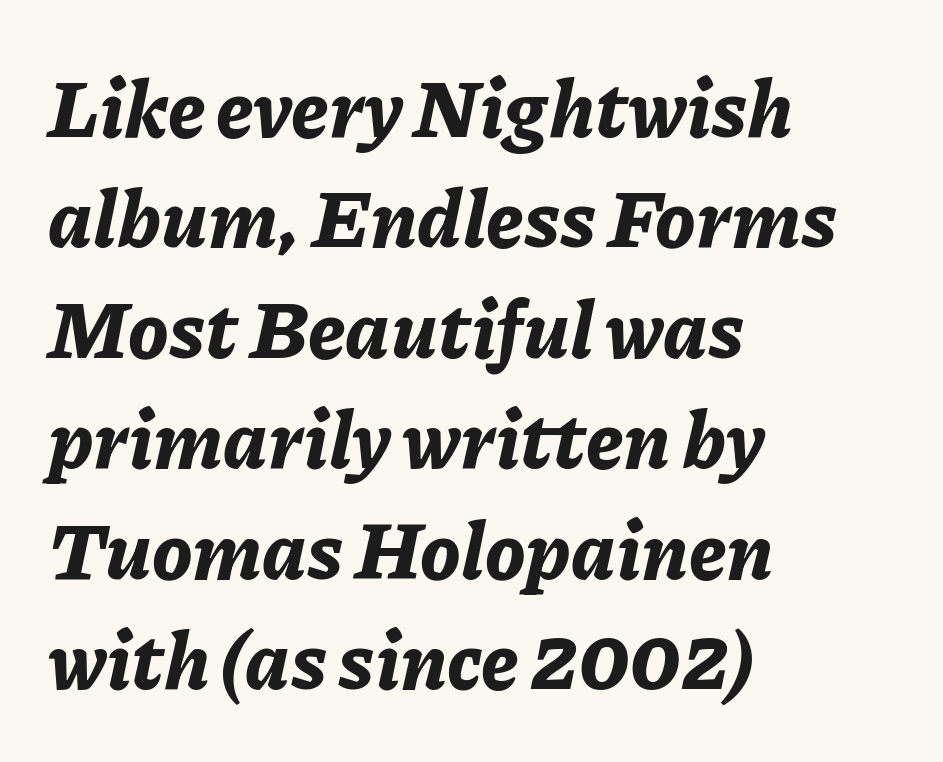
The image shows 80 px bold type, italic (leaning right); set left-aligned, normal line spacing (1.38x), normal letter spacing, not underlined; low stroke contrast and a medium x-height.
